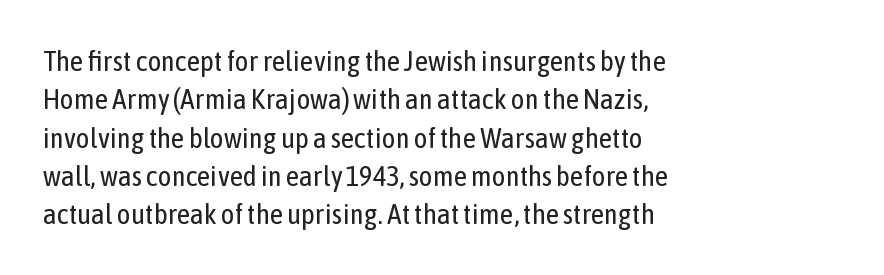
The image shows 29 px regular-weight, condensed sans-serif type, upright; set left-aligned, normal line spacing (1.32x), normal letter spacing, not underlined; low stroke contrast and a medium x-height.
